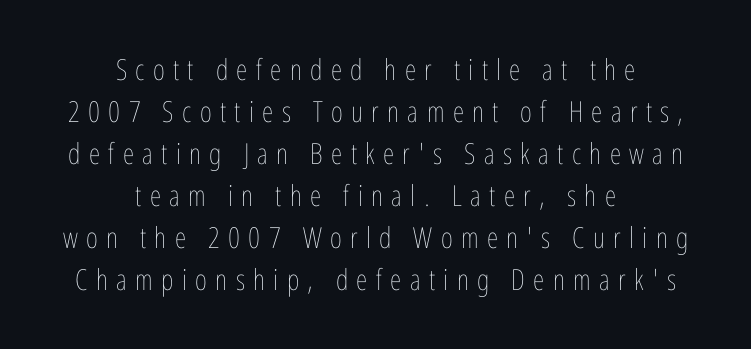
The image shows 29 px thin, condensed type, upright; set centered, normal line spacing (1.45x), unusually wide letter spacing (+0.29 em), not underlined; low stroke contrast and a medium x-height.
